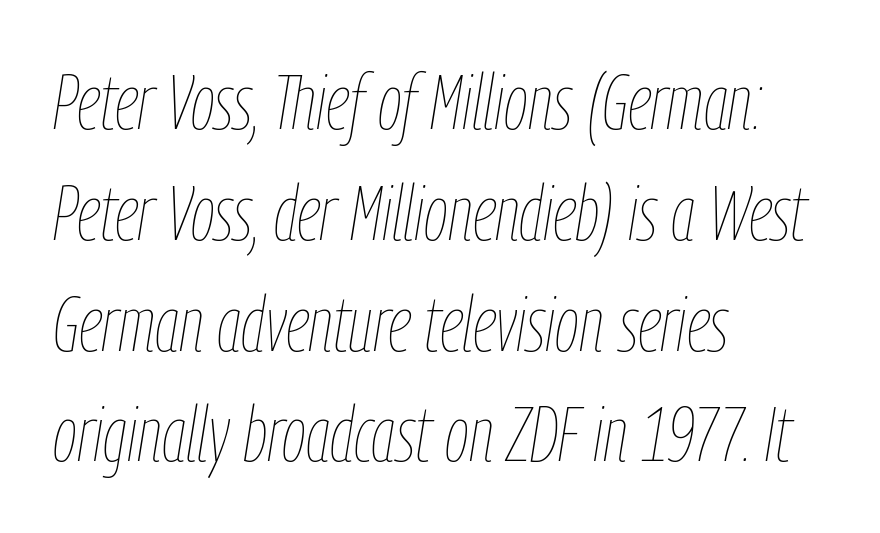
You could not count columns in this text — the font is proportionally spaced. Posture: slanted. Nobody touched the tracking dial on this one. Compared with typical paragraphs, the rows here are spaced about the same. Compared with a centered layout, this one pins lines to the left instead.
